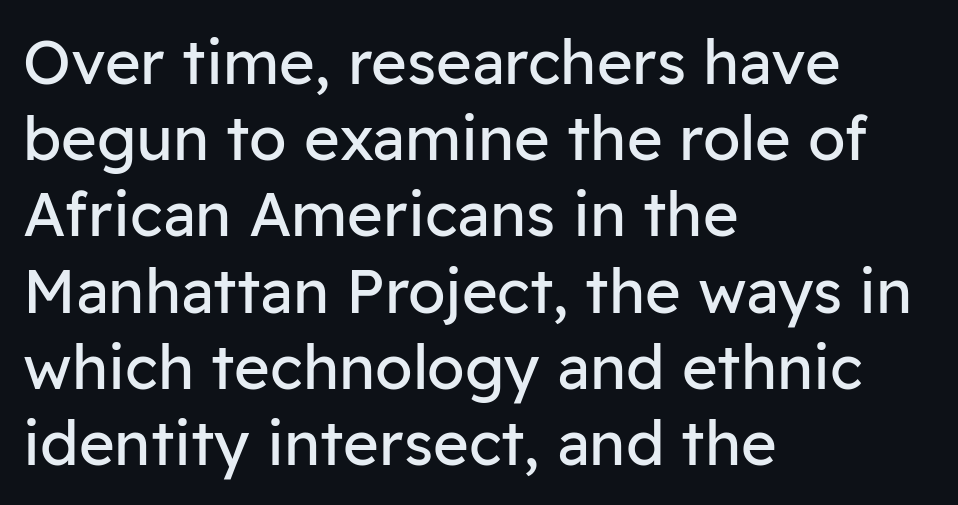
The image shows 61 px regular-weight sans-serif type, upright; set left-aligned, normal line spacing (1.25x), normal letter spacing, not underlined; low stroke contrast and a medium x-height.
